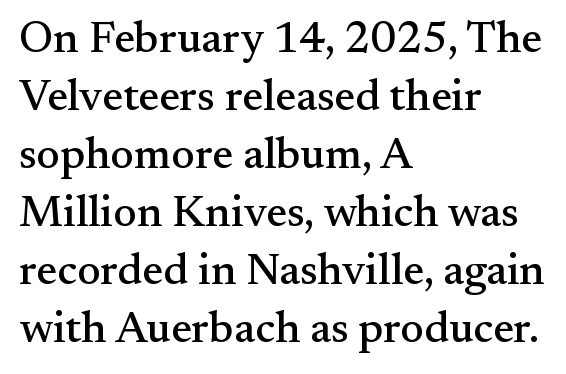
The font family rendered here belongs to the serif group. Interline gaps are of average width in this sample. This rendering features lettering with no underline. Left-aligned paragraph, ragged on the right.
